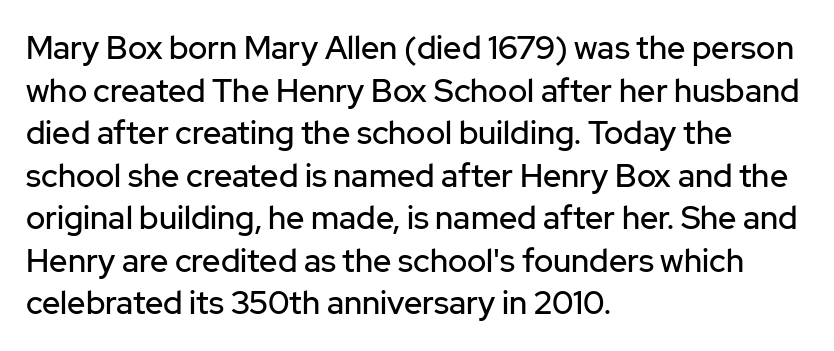
Q: Is the text italic (slanted)? A: No, it is upright.
Q: Is the typeface a serif or a sans-serif typeface? A: Sans-serif.
Q: Is the text underlined? A: No.
Q: How is the paragraph aligned? A: Left-aligned.
Q: Is the spacing between letters normal or unusually wide? A: Normal.
Q: Is the spacing between lines tight, normal or loose? A: Normal.
Q: Width (condensed, normal, or wide)? A: Normal.
Q: Stroke contrast? A: Low.
Q: x-height? A: Medium.
Q: Monospaced? A: No.
